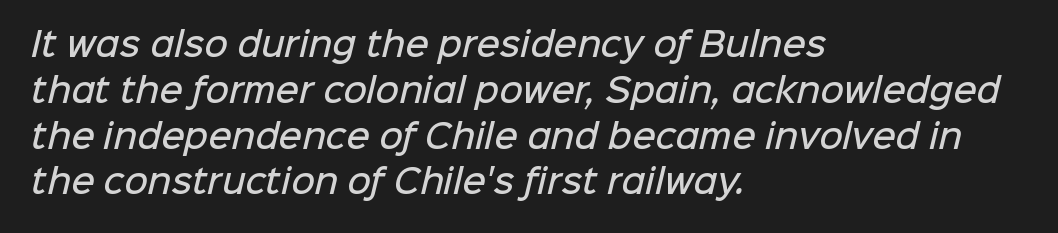
{"serif": "no", "bold": "semi", "weight": "semibold", "width": "normal", "stroke_contrast": "low", "x_height": "medium", "monospaced": "no", "underline": "no", "align": "left", "line_spacing": "normal", "line_spacing_ratio": 1.43, "letter_spacing": "normal", "letter_spacing_em": 0.0, "glyph_px": 32}
